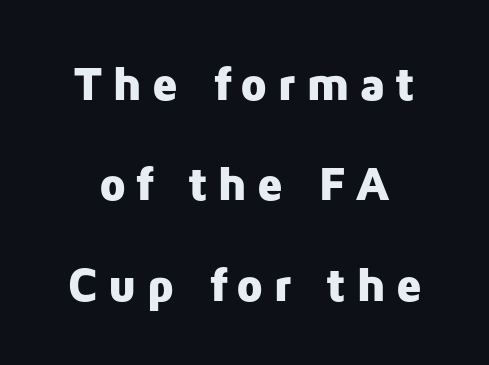
{"serif": "no", "italic": "no", "bold": "yes", "weight": "heavy", "width": "normal", "stroke_contrast": "low", "x_height": "medium", "monospaced": "no", "underline": "no", "line_spacing": "loose", "line_spacing_ratio": 2.09, "glyph_px": 48}
